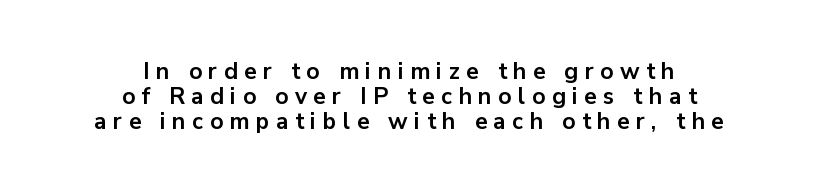
The image shows 23 px bold type, upright; set centered, tight line spacing (1.08x), unusually wide letter spacing (+0.28 em), not underlined.
